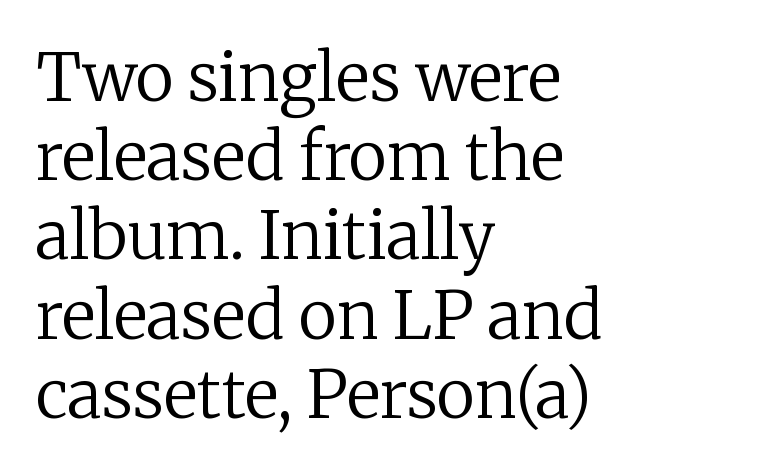
{"serif": "yes", "italic": "no", "bold": "no", "weight": "regular", "width": "normal", "stroke_contrast": "low", "x_height": "medium", "monospaced": "no", "underline": "no", "align": "left", "line_spacing_ratio": 1.2, "letter_spacing": "normal", "letter_spacing_em": 0.0, "glyph_px": 66}
